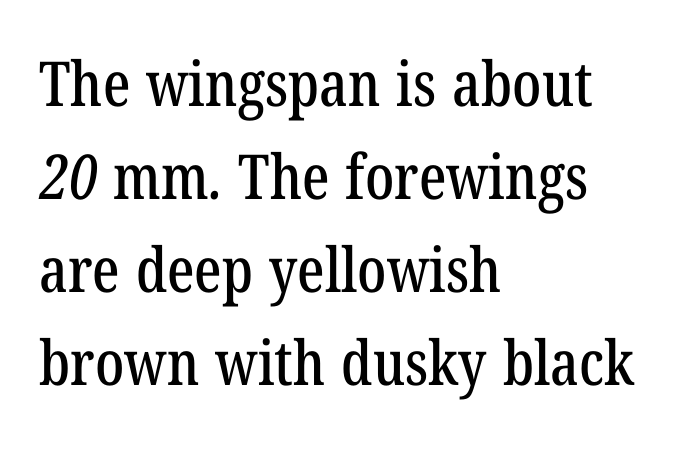
The image shows 62 px condensed serif type; set left-aligned, normal line spacing (1.5x), normal letter spacing, not underlined; low stroke contrast and a medium x-height.
